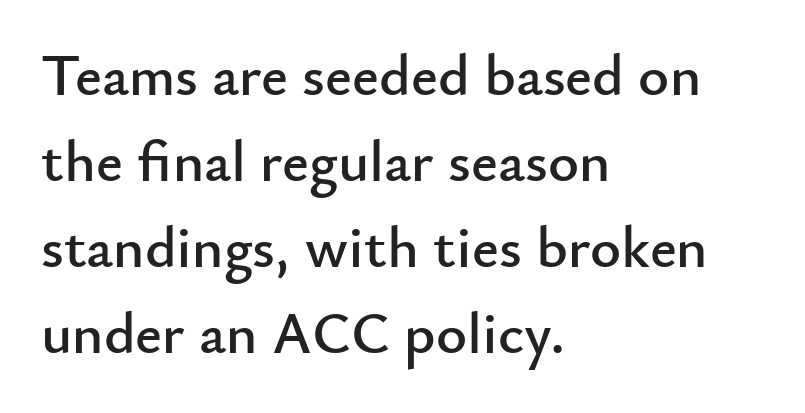
The image shows 59 px sans-serif type, upright; set left-aligned, normal line spacing (1.46x), normal letter spacing, not underlined; low stroke contrast and a small x-height.
